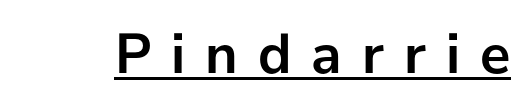
{"serif": "no", "italic": "no", "bold": "yes", "weight": "semibold", "width": "normal", "stroke_contrast": "low", "x_height": "medium", "monospaced": "no", "underline": "yes", "letter_spacing": "wide", "letter_spacing_em": 0.35, "glyph_px": 57}
